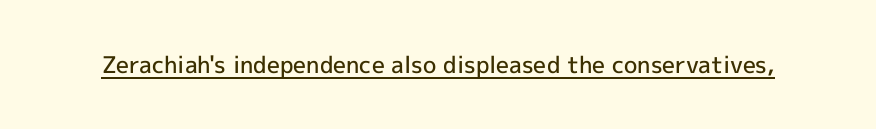
Q: Is the text bold? A: Semi-bold.
Q: Is the text italic (slanted)? A: No, it is upright.
Q: Is the text underlined? A: Yes.
Q: Is the spacing between letters normal or unusually wide? A: Normal.
